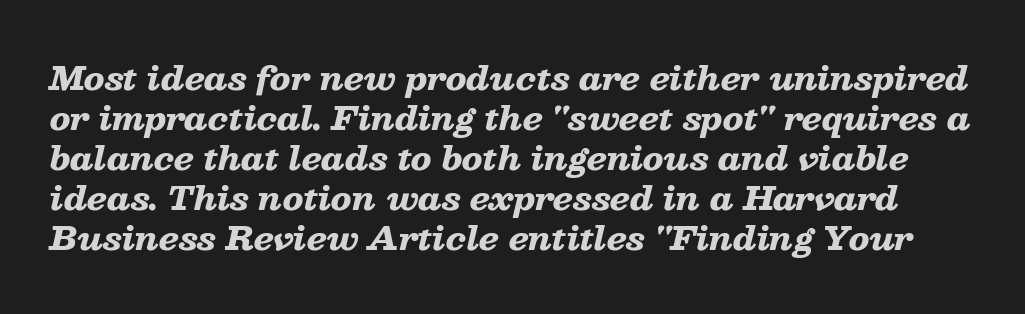
Think of a printed novel: that variable character pitch is what you see here. The typography opts for an oblique posture over an upright one. Summary of weight: heavy, a full bold. Decoration check: the copy has no underline. Students, note that the glyphs here touch the page at normal intervals. How would I describe the line gaps? Plain and ordinary.
